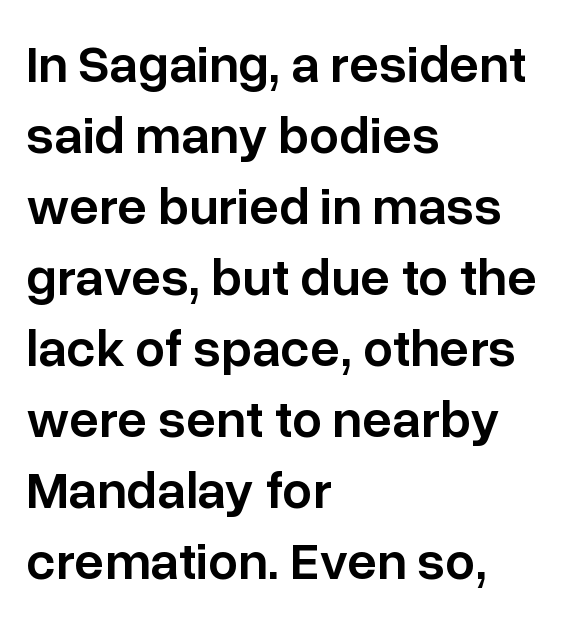
{"serif": "no", "italic": "no", "bold": "semi", "weight": "semibold", "width": "normal", "stroke_contrast": "low", "x_height": "medium", "monospaced": "no", "underline": "no", "align": "left", "line_spacing": "normal", "line_spacing_ratio": 1.34, "letter_spacing": "normal", "letter_spacing_em": 0.0, "glyph_px": 53}
